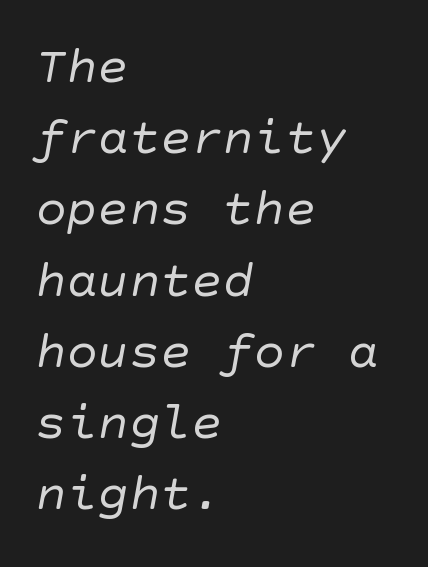
The image shows 52 px regular-weight sans-serif type; set left-aligned, normal line spacing (1.37x), normal letter spacing, not underlined; low stroke contrast and a large x-height.
